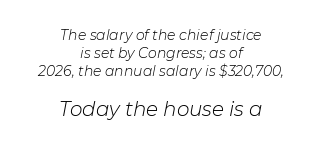
The image shows 20 px text type, italic (leaning right); set centered, normal line spacing (1.28x), normal letter spacing, not underlined; the second (bottom) block is 1.43x larger.
